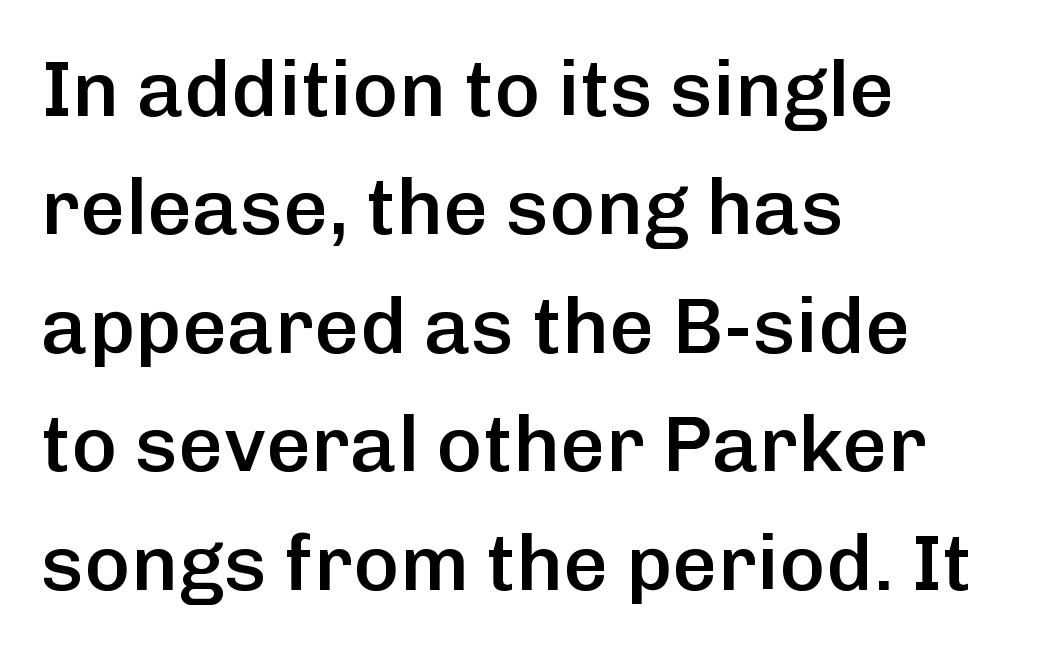
The image shows 79 px semibold sans-serif type, upright; set left-aligned, normal line spacing (1.5x), normal letter spacing, not underlined; low stroke contrast and a medium x-height.
